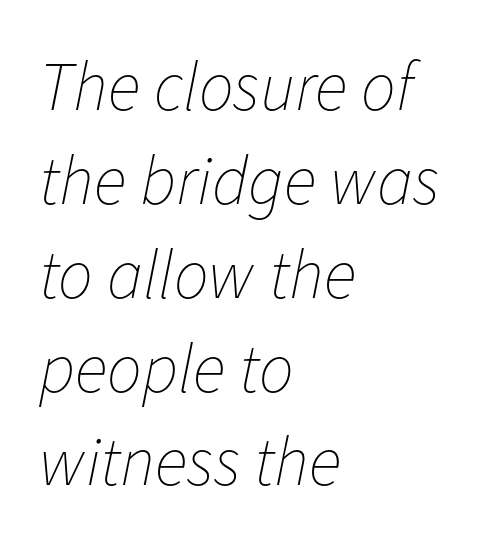
Q: Is the text bold? A: No.
Q: Is the text italic (slanted)? A: Yes, it leans right by about 11 degrees.
Q: Is the text underlined? A: No.
Q: How is the paragraph aligned? A: Left-aligned.
Q: Is the spacing between letters normal or unusually wide? A: Normal.
Q: Is the spacing between lines tight, normal or loose? A: Normal.
Q: Width (condensed, normal, or wide)? A: Normal.
Q: Stroke contrast? A: Low.
Q: x-height? A: Medium.
Q: Monospaced? A: No.
